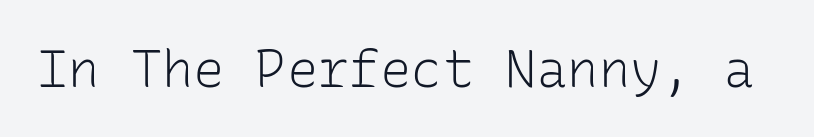
Q: Is the text bold? A: No.
Q: Is the text italic (slanted)? A: No, it is upright.
Q: Is the typeface a serif or a sans-serif typeface? A: Sans-serif.
Q: Is the text underlined? A: No.
Q: Is the spacing between letters normal or unusually wide? A: Normal.
Q: Width (condensed, normal, or wide)? A: Normal.
Q: Stroke contrast? A: Low.
Q: x-height? A: Medium.
Q: Monospaced? A: Yes.
